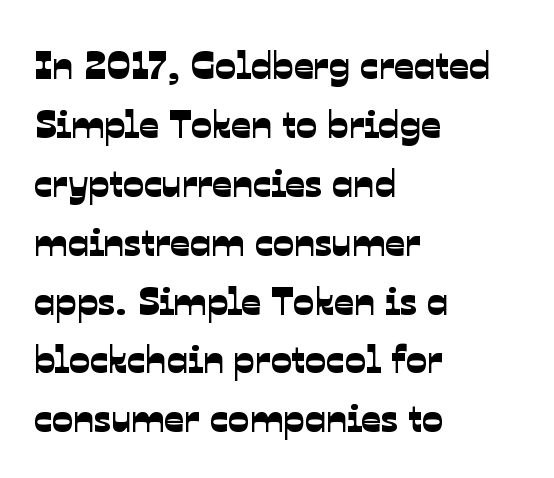
The image shows 39 px sans-serif type; set left-aligned, normal line spacing (1.51x), normal letter spacing, not underlined; low stroke contrast and a medium x-height.
